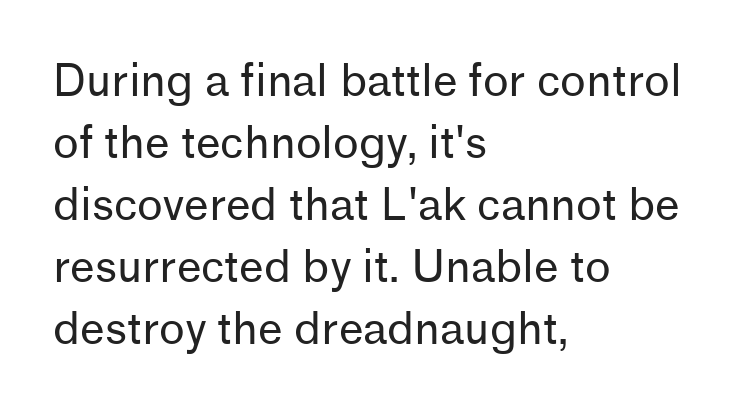
Just letters on the line, the space beneath them empty. Short and long lines alike share a common starting point at left. Type style note: lacks serifs. Is this a fixed-width face? No — the glyphs have proportional, varying widths. Compared with typical body copy, the letter spacing here is the same.
